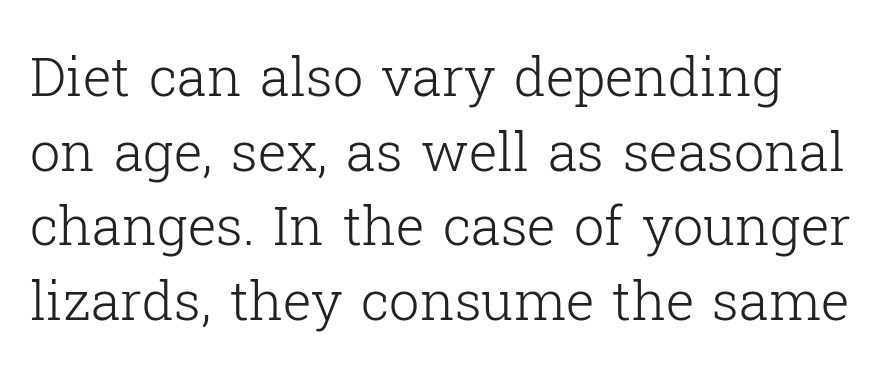
The space between consecutive lines is moderate. The specimen reads as upright at a glance. Glyph-to-glyph distance matches everyday printed text. Glance below the letters and you will spot only blank space. Compared with a typical body face, this is equally light or lighter still.
